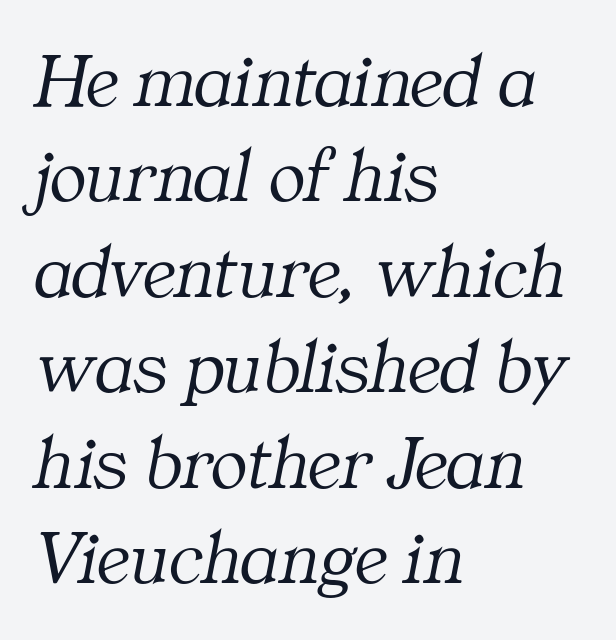
The image shows 77 px light serif type, italic (leaning right); set left-aligned, line spacing 1.24x, normal letter spacing, not underlined; medium stroke contrast and a medium x-height.
